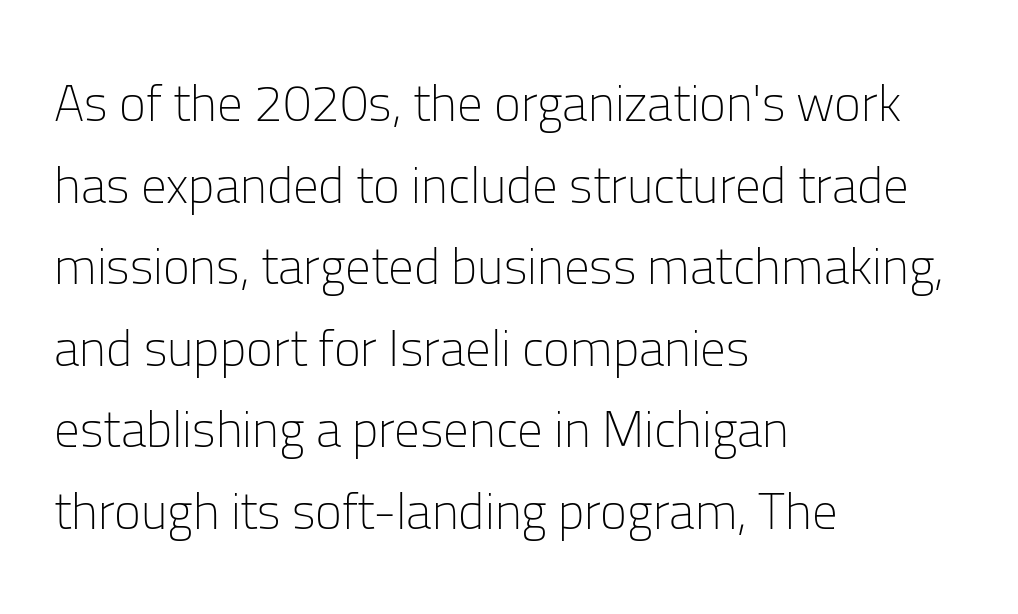
You could not count columns in this text — the font is proportionally spaced. Honestly, the letter spacing is just normal — you wouldn't notice it. Is the type heavy? It reads as light-to-regular instead. Students, observe: this is what conventionally led text looks like. The letters carry no serifs — their stems end cleanly without finishing strokes.
